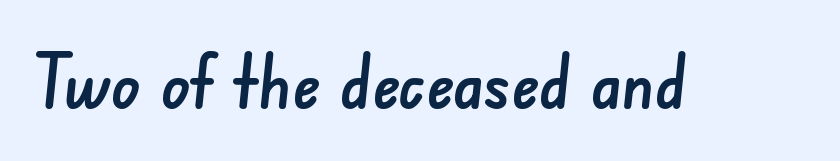
{"serif": "no", "width": "normal", "stroke_contrast": "low", "x_height": "small", "monospaced": "no", "underline": "no", "letter_spacing": "normal", "letter_spacing_em": 0.0, "glyph_px": 73}
